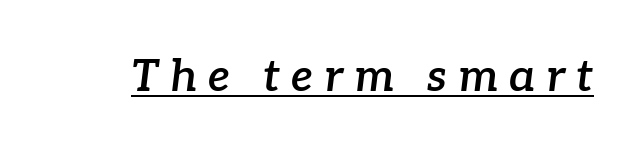
Q: Is the text bold? A: Semi-bold.
Q: Is the text italic (slanted)? A: Yes, it leans right by about 7 degrees.
Q: Is the typeface a serif or a sans-serif typeface? A: Serif.
Q: Is the text underlined? A: Yes.
Q: Is the spacing between letters normal or unusually wide? A: Unusually wide.
Q: Width (condensed, normal, or wide)? A: Normal.
Q: Stroke contrast? A: Low.
Q: x-height? A: Medium.
Q: Monospaced? A: No.
